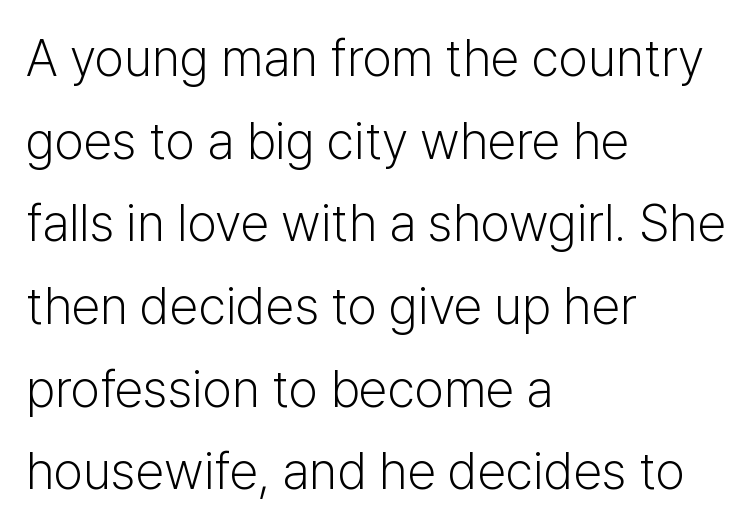
Leftover space on each line is placed entirely after the last word. This is roman type, the default non-slanted kind. The designer went with a sans here, leaving each stem footless. Whoever set this chose a conventional vertical rhythm.
